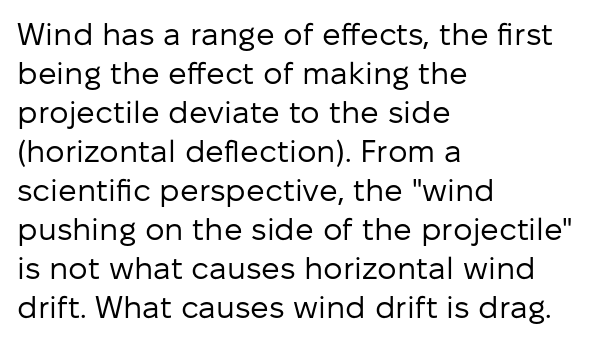
Line beginnings align vertically; line endings do not. The letters look calm and open, with moderate or lighter stems. Words appear dense and cohesive because spacing is normal. The typeface chosen for these lines omits serifs. The specimen omits any rule beneath the text block's lines. The leading is moderate, giving the passage an even texture.
